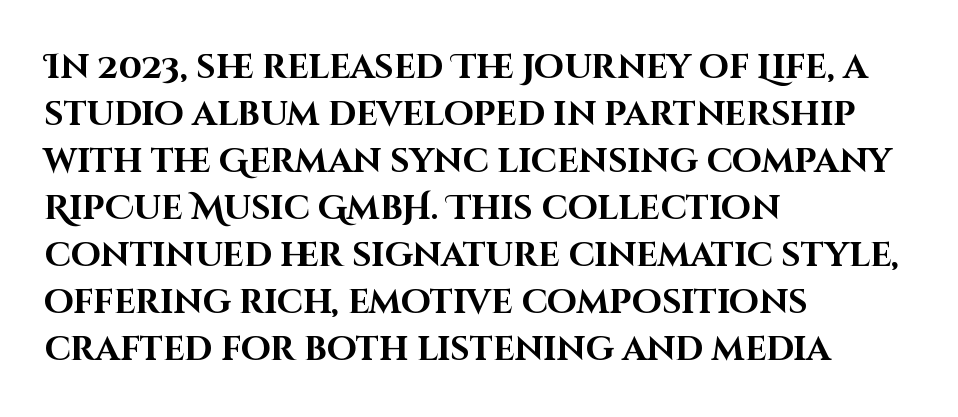
Q: Is the text bold? A: Yes.
Q: Is the text italic (slanted)? A: No, it is upright.
Q: Is the typeface a serif or a sans-serif typeface? A: Sans-serif.
Q: Is the text underlined? A: No.
Q: How is the paragraph aligned? A: Left-aligned.
Q: Is the spacing between letters normal or unusually wide? A: Normal.
Q: Is the spacing between lines tight, normal or loose? A: Normal.
Q: Width (condensed, normal, or wide)? A: Normal.
Q: Stroke contrast? A: High.
Q: x-height? A: Large.
Q: Monospaced? A: No.
